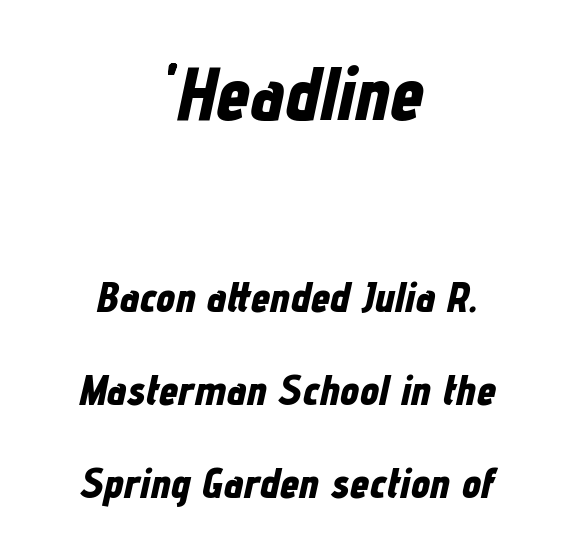
The image shows 75 px bold, condensed type, italic (leaning right); set centered, loose line spacing (2.17x), normal letter spacing, not underlined; the first (top) block is 1.74x larger; low stroke contrast and a medium x-height.
